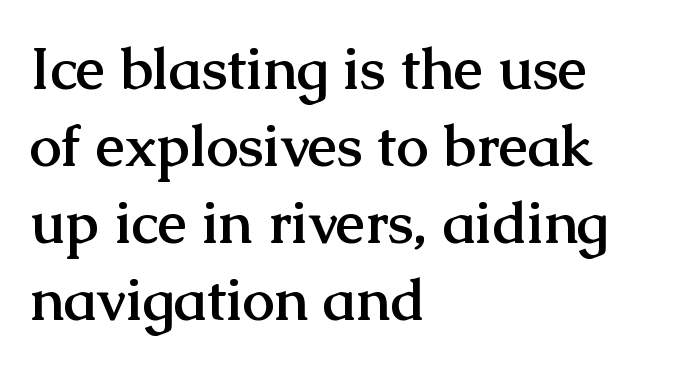
The image shows 58 px semibold serif type, upright; set left-aligned, normal line spacing (1.33x), normal letter spacing, not underlined; medium stroke contrast and a medium x-height.
